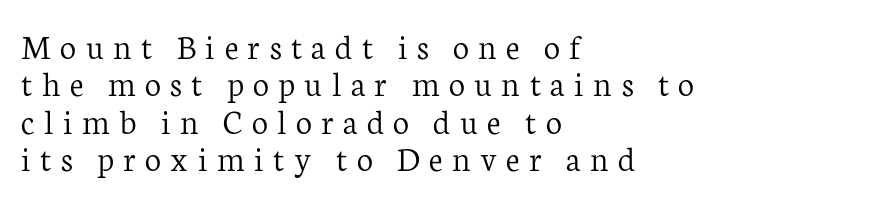
This reads as an unemphasized weight, regular at the heaviest. Tracking here is generous; glyphs stand well apart from one another. The specimen omits any rule beneath the text block's lines. Here the designer chose a conventional face with non-uniform glyph widths.
